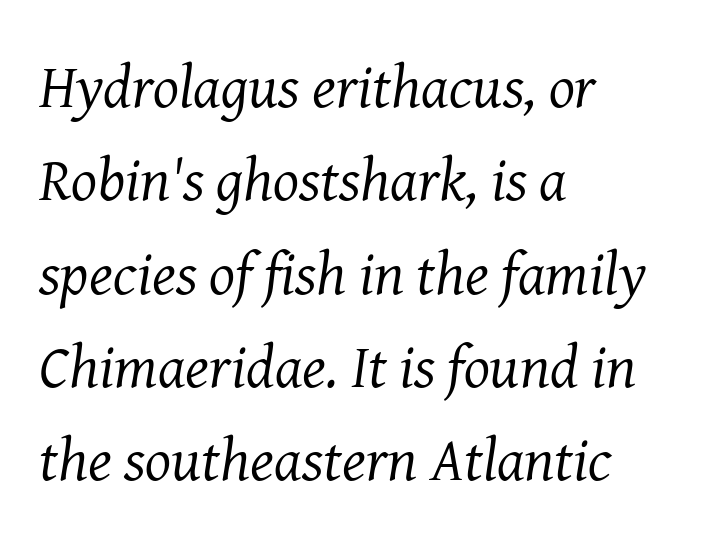
{"serif": "yes", "italic": "yes", "lean": "right", "slant_degrees": 8, "bold": "no", "weight": "regular", "width": "normal", "stroke_contrast": "medium", "x_height": "medium", "monospaced": "no", "underline": "no", "align": "left", "line_spacing": "normal", "line_spacing_ratio": 1.53, "letter_spacing": "normal", "letter_spacing_em": 0.0, "glyph_px": 61}
